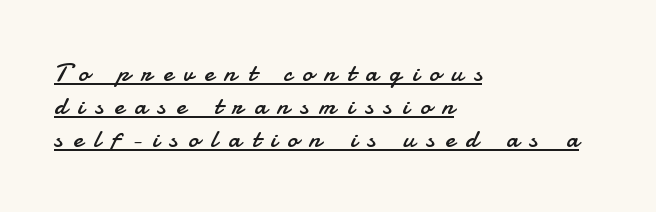
The image shows 26 px text type; set left-aligned, normal line spacing (1.27x), unusually wide letter spacing (+0.43 em), underlined.
